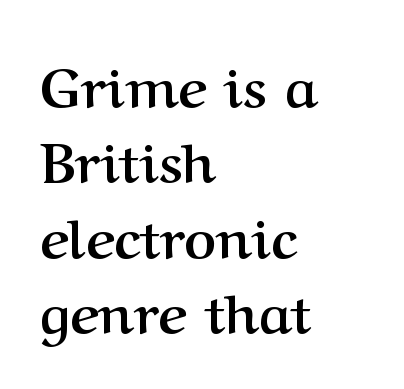
Q: Is the text bold? A: Yes.
Q: Is the text italic (slanted)? A: No, it is upright.
Q: Is the typeface a serif or a sans-serif typeface? A: Serif.
Q: Is the text underlined? A: No.
Q: How is the paragraph aligned? A: Left-aligned.
Q: Is the spacing between letters normal or unusually wide? A: Normal.
Q: Is the spacing between lines tight, normal or loose? A: Normal.
Q: Width (condensed, normal, or wide)? A: Normal.
Q: Stroke contrast? A: Medium.
Q: x-height? A: Medium.
Q: Monospaced? A: No.
